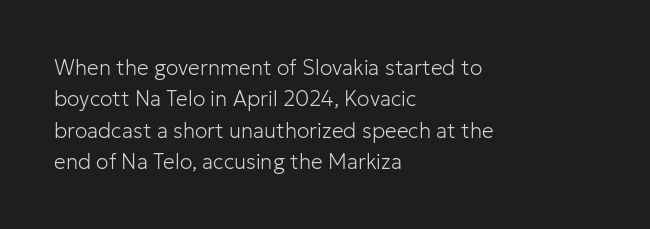
Ordinary non-slanted type is in use. Honestly, the row spacing looks completely unremarkable. These lines keep a tight, regular rhythm from letter to letter. These lines stack with their left ends in a neat column.
